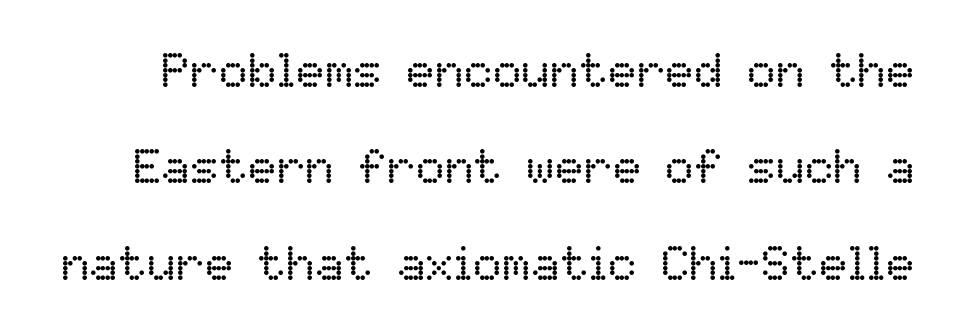
Q: Is the text bold? A: No.
Q: Is the text italic (slanted)? A: No, it is upright.
Q: Is the text underlined? A: No.
Q: Is the spacing between letters normal or unusually wide? A: Normal.
Q: Is the spacing between lines tight, normal or loose? A: Loose.
Q: Width (condensed, normal, or wide)? A: Normal.
Q: Stroke contrast? A: Low.
Q: x-height? A: Medium.
Q: Monospaced? A: No.
